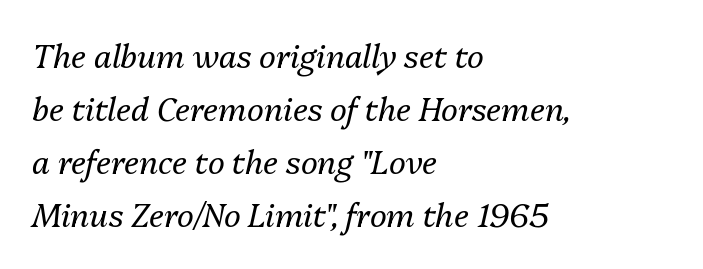
{"italic": "yes", "lean": "right", "slant_degrees": 13, "bold": "no", "weight": "regular", "width": "normal", "stroke_contrast": "medium", "x_height": "medium", "monospaced": "no", "underline": "no", "align": "left", "line_spacing": "normal", "line_spacing_ratio": 1.66, "letter_spacing": "normal", "letter_spacing_em": 0.0, "glyph_px": 32}
